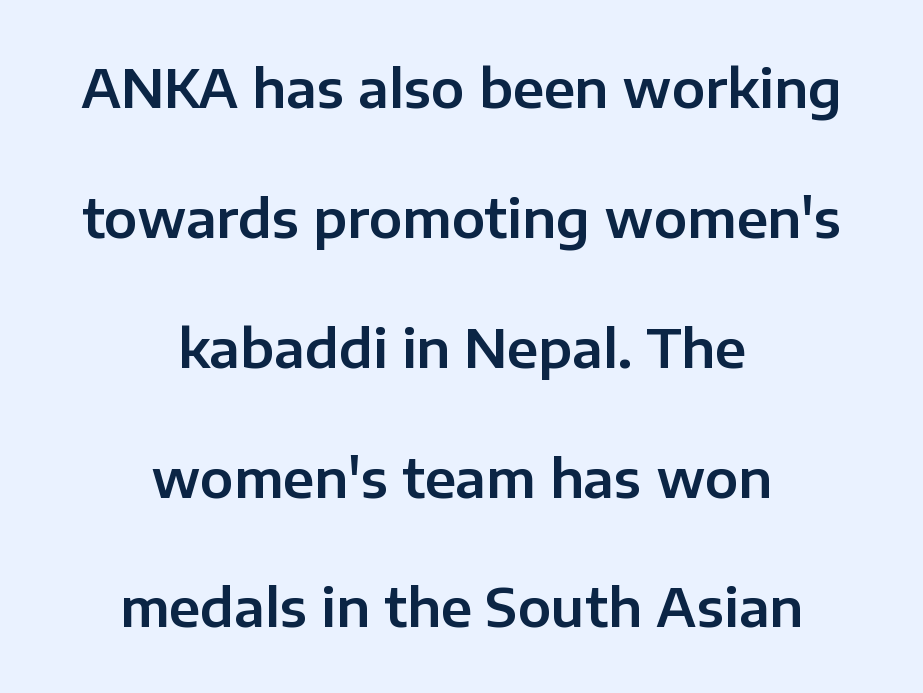
The image shows 53 px sans-serif type, upright; set centered, loose line spacing (2.45x), normal letter spacing, not underlined; low stroke contrast and a medium x-height.
